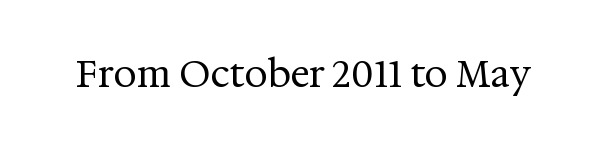
{"serif": "yes", "italic": "no", "bold": "no", "weight": "regular", "width": "normal", "stroke_contrast": "medium", "x_height": "medium", "monospaced": "no", "underline": "no", "letter_spacing": "normal", "letter_spacing_em": 0.0, "glyph_px": 37}
